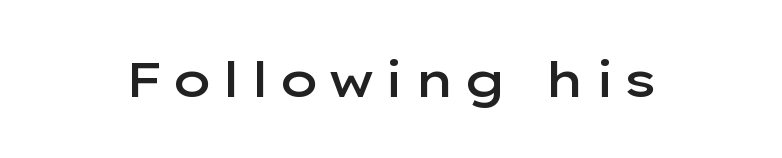
Q: Is the text bold? A: Semi-bold.
Q: Is the text italic (slanted)? A: No, it is upright.
Q: Is the typeface a serif or a sans-serif typeface? A: Sans-serif.
Q: Is the text underlined? A: No.
Q: Width (condensed, normal, or wide)? A: Wide.
Q: Stroke contrast? A: Low.
Q: x-height? A: Medium.
Q: Monospaced? A: No.
